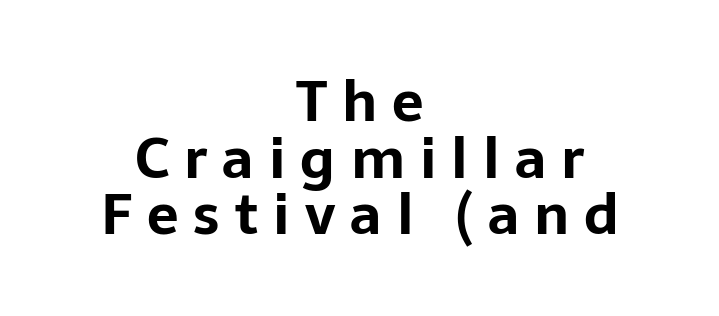
The letters are bold, with thick, heavy strokes. Beneath every word, the page is bare. Whoever set this chose condensed vertical rhythm over breathing room. Type style note: lacks serifs. This rendering widens character spacing well past its baseline value. The paragraph has two soft edges and a firm central axis.
